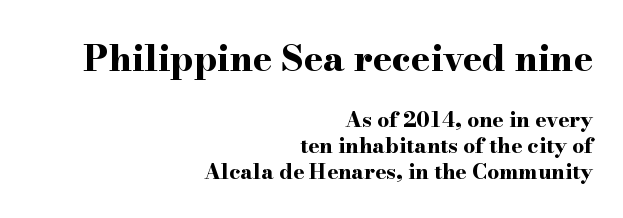
Q: Is the text bold? A: Yes.
Q: Is the text italic (slanted)? A: No, it is upright.
Q: Is the typeface a serif or a sans-serif typeface? A: Serif.
Q: Is the text underlined? A: No.
Q: How is the paragraph aligned? A: Right-aligned.
Q: Is the spacing between letters normal or unusually wide? A: Normal.
Q: Which block of text is set in a larger size, the first (top) or the second (bottom)? A: The first (top) one.
Q: Width (condensed, normal, or wide)? A: Wide.
Q: Stroke contrast? A: High.
Q: x-height? A: Small.
Q: Monospaced? A: No.
